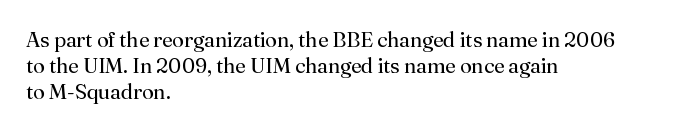
The typography opts for an upright posture over an oblique one. Unmarked baselines from the first word to the last. Students, note that the glyphs here touch the page at normal intervals. Which margin do the lines hug? The left one — the right edge is uneven. The typesetting does not lean heavy: it is not bold.
